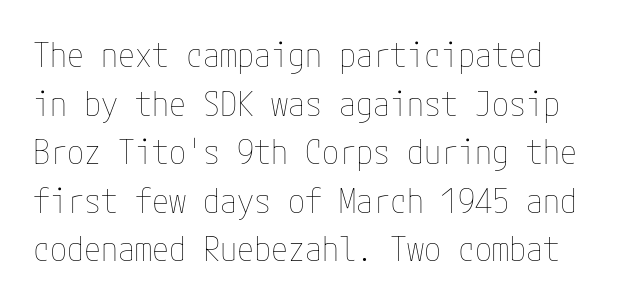
Designer's note — italics off, roman on. Is the letter spacing exaggerated? No — it looks like the ordinary default. Weight: regular or lighter. The rendering uses a moderate line-height, typical for paragraphs. Has an underline been added? It has not.
